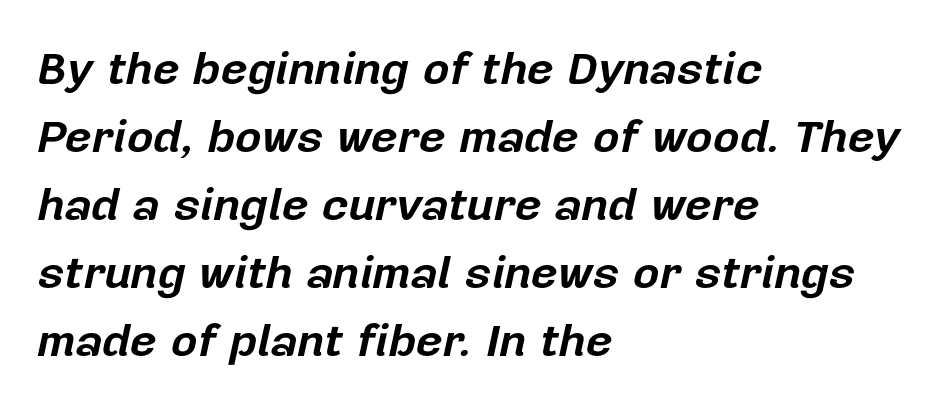
The image shows 46 px bold type, italic (leaning right); set left-aligned, normal line spacing (1.48x), normal letter spacing, not underlined; low stroke contrast and a medium x-height.
